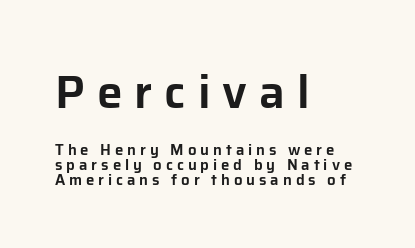
A bare baseline throughout the passage. These lines stack with their left ends in a neat column. The initial chunk of copy outweighs the following chunk in type size. Note the varied advance widths — an 'i' is clearly narrower than an 'm'. Each word looks stretched out because of the extra space between its letters.
